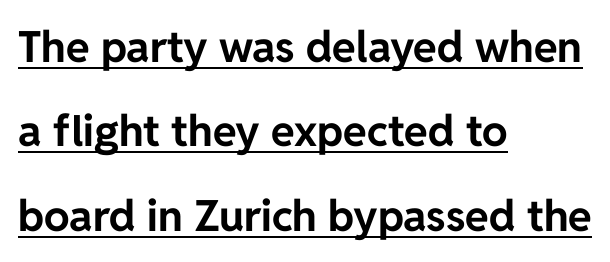
{"serif": "no", "italic": "no", "bold": "yes", "weight": "bold", "width": "normal", "stroke_contrast": "low", "x_height": "medium", "monospaced": "no", "underline": "yes", "align": "left", "line_spacing": "loose", "line_spacing_ratio": 1.96, "letter_spacing": "normal", "letter_spacing_em": 0.0, "glyph_px": 43}
